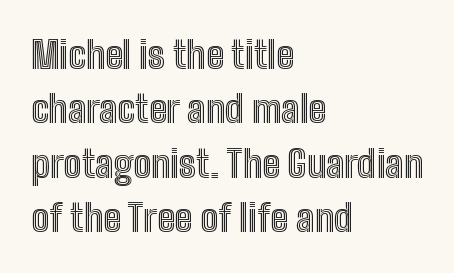
The image shows 38 px condensed type, upright; set left-aligned, normal line spacing (1.43x), normal letter spacing, not underlined; a medium x-height.
